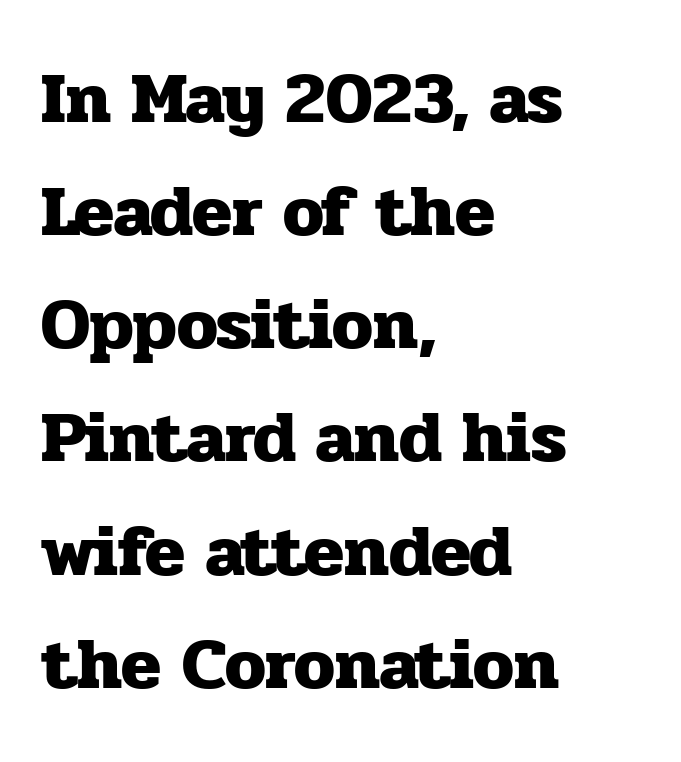
Type without underlining. Does the lettering tilt? It doesn't — this is upright. Honestly, the letter spacing is just normal — you wouldn't notice it. Short and long lines alike share a common starting point at left.
